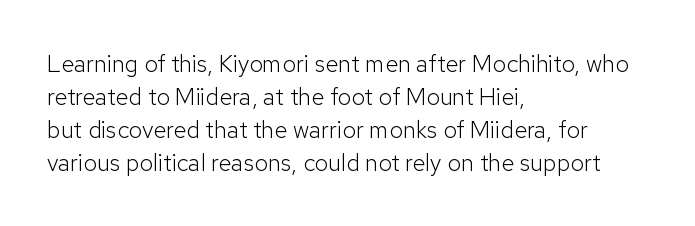
The image shows 24 px text type, upright; set left-aligned, normal line spacing (1.37x), normal letter spacing, not underlined.
